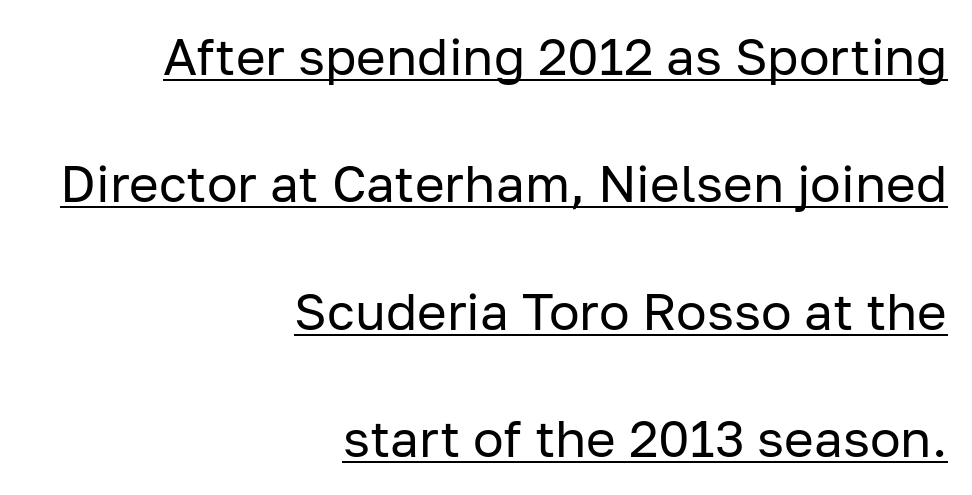
{"serif": "no", "italic": "no", "bold": "no", "weight": "regular", "width": "normal", "stroke_contrast": "low", "x_height": "medium", "monospaced": "no", "underline": "yes", "align": "right", "line_spacing": "loose", "line_spacing_ratio": 2.5, "letter_spacing": "normal", "letter_spacing_em": 0.0, "glyph_px": 51}
